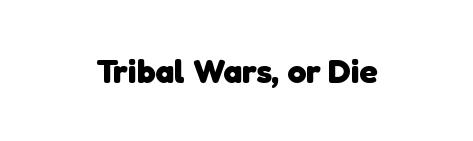
Q: Is the text bold? A: Yes.
Q: Is the typeface a serif or a sans-serif typeface? A: Sans-serif.
Q: Is the text underlined? A: No.
Q: Is the spacing between letters normal or unusually wide? A: Normal.
Q: Width (condensed, normal, or wide)? A: Normal.
Q: Stroke contrast? A: Low.
Q: x-height? A: Medium.
Q: Monospaced? A: No.
